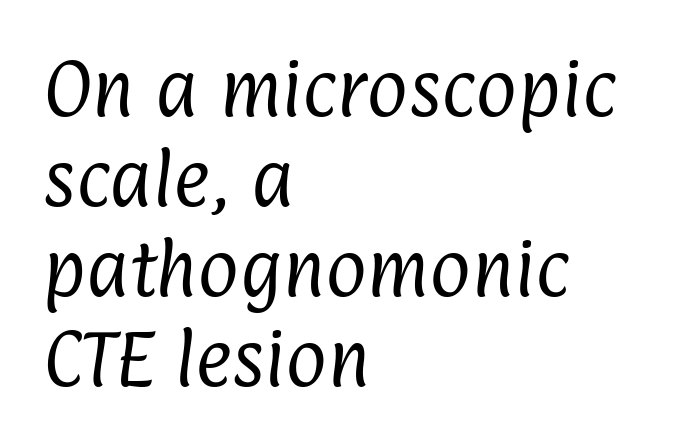
The image shows 63 px regular-weight, condensed sans-serif type; set left-aligned, normal line spacing (1.43x), normal letter spacing, not underlined; low stroke contrast and a medium x-height.
